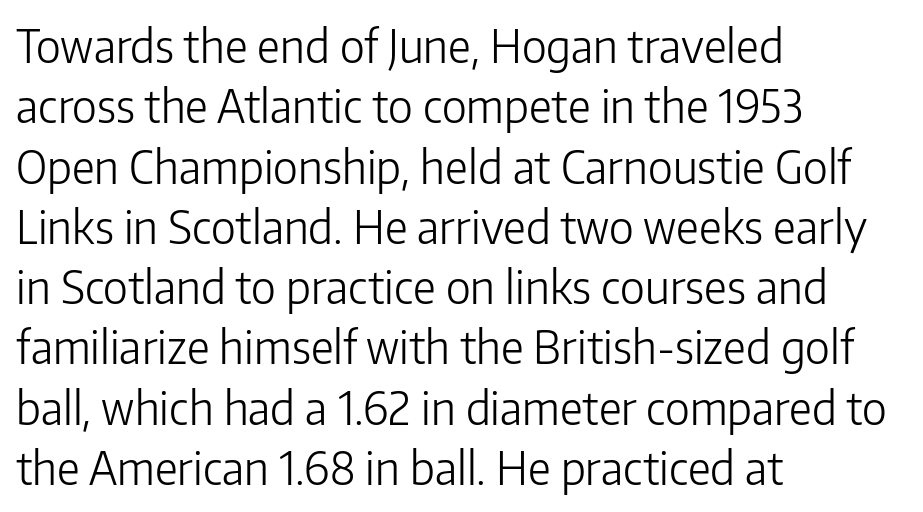
The image shows 45 px light sans-serif type, upright; set left-aligned, normal line spacing (1.34x), normal letter spacing, not underlined; low stroke contrast and a medium x-height.
